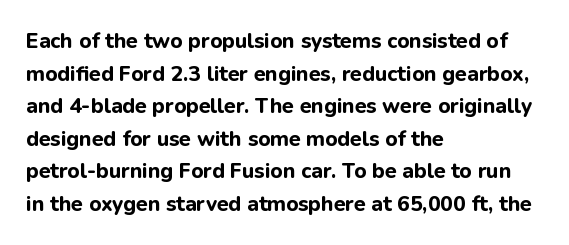
{"italic": "no", "bold": "yes", "underline": "no", "align": "left", "line_spacing": "normal", "line_spacing_ratio": 1.55, "letter_spacing": "normal", "letter_spacing_em": 0.0, "glyph_px": 21}
